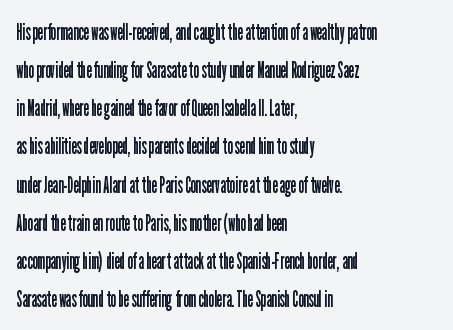
The image shows 24 px text type, upright; set left-aligned, normal line spacing (1.59x), normal letter spacing, not underlined.
